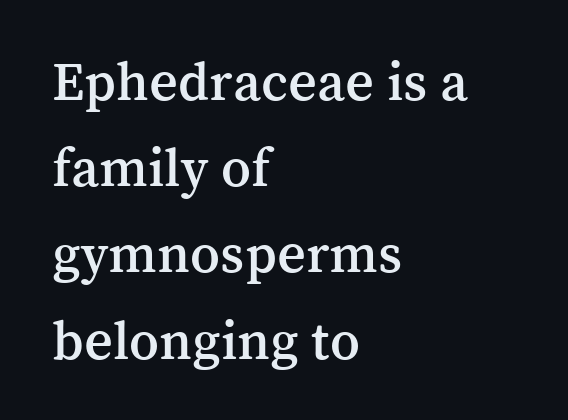
The image shows 56 px serif type, upright; set left-aligned, normal line spacing (1.54x), normal letter spacing, not underlined; medium stroke contrast and a medium x-height.
